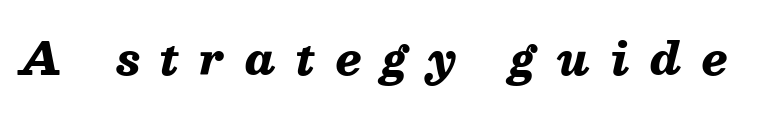
The line texture is sparse and dotted thanks to wide tracking. Looks like regular typesetting: each glyph gets only the width it needs. What weight is shown? A full bold with thick strokes. The glyphs are unaccompanied by any horizontal stroke below them.
